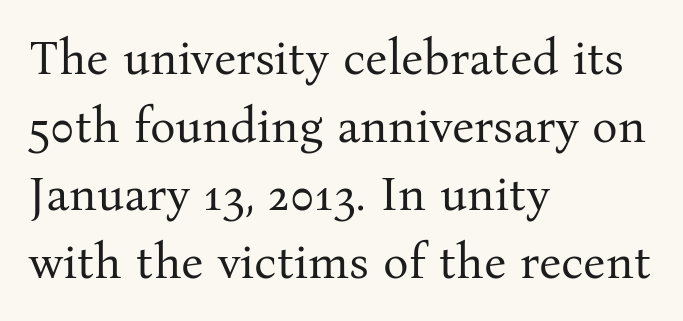
{"serif": "yes", "italic": "no", "bold": "no", "weight": "regular", "width": "normal", "stroke_contrast": "medium", "x_height": "medium", "monospaced": "no", "underline": "no", "align": "left", "line_spacing": "normal", "line_spacing_ratio": 1.42, "letter_spacing": "normal", "letter_spacing_em": 0.0, "glyph_px": 48}
